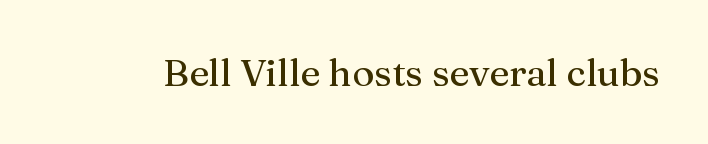
Q: Is the text italic (slanted)? A: No, it is upright.
Q: Is the typeface a serif or a sans-serif typeface? A: Serif.
Q: Is the text underlined? A: No.
Q: Is the spacing between letters normal or unusually wide? A: Normal.
Q: Width (condensed, normal, or wide)? A: Normal.
Q: Stroke contrast? A: Medium.
Q: x-height? A: Medium.
Q: Monospaced? A: No.
